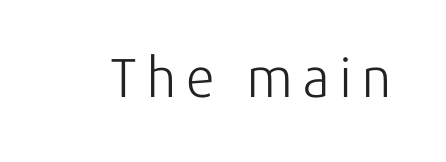
The image shows 55 px light sans-serif type, upright; set not underlined; low stroke contrast and a medium x-height.
